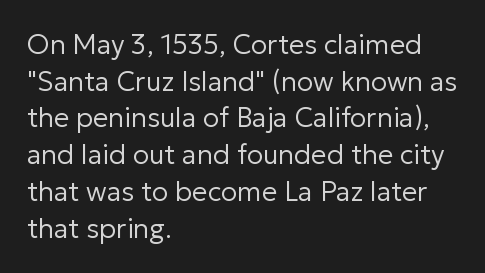
{"italic": "no", "bold": "no", "underline": "no", "align": "left", "line_spacing": "normal", "line_spacing_ratio": 1.36, "letter_spacing": "normal", "letter_spacing_em": 0.0, "glyph_px": 27}
